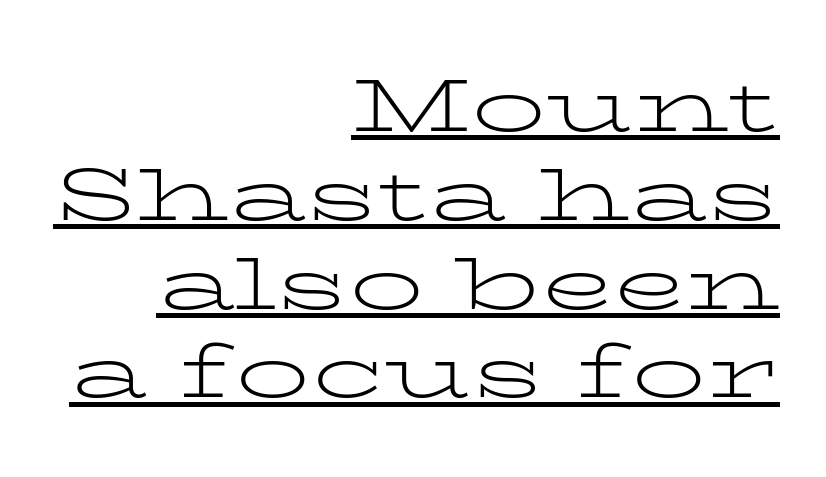
In designer terms, the underline attribute is active on this setting. Think of a printed novel: that variable character pitch is what you see here. Think standard paragraph weight, or any step lighter than that. This is serif lettering, the kind often seen in printed books. Is there any slant? The stems are plumb.
